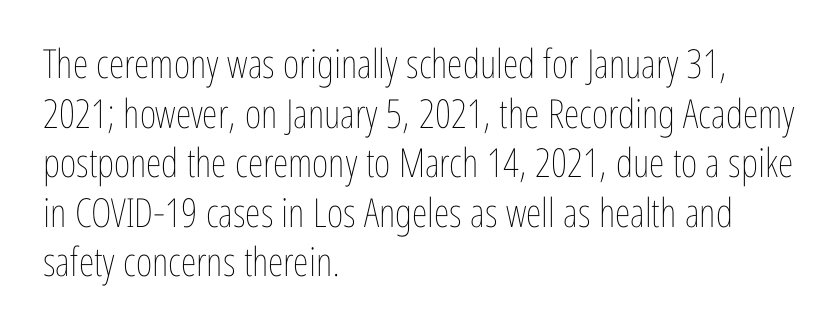
Horizontally, the lines are justified to the leading edge only. Italic: no, the glyphs are upright roman. No extra ink here — the face is not bold. The line texture is even and compact thanks to regular tracking.
